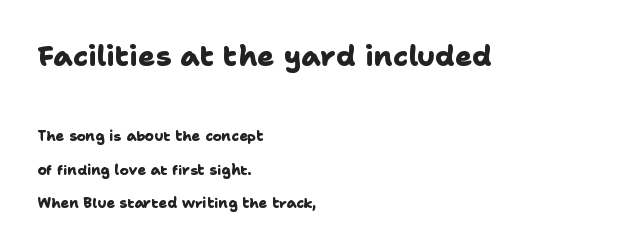
Heavy, bold letterforms. The gaps between neighbouring characters are ordinary and unremarkable. Each new line begins a long way beneath the previous one. The face used here is proportionally spaced, like ordinary book or web type. The upper block of text is set noticeably larger than the block beneath it. Layout note: lines flush left.
